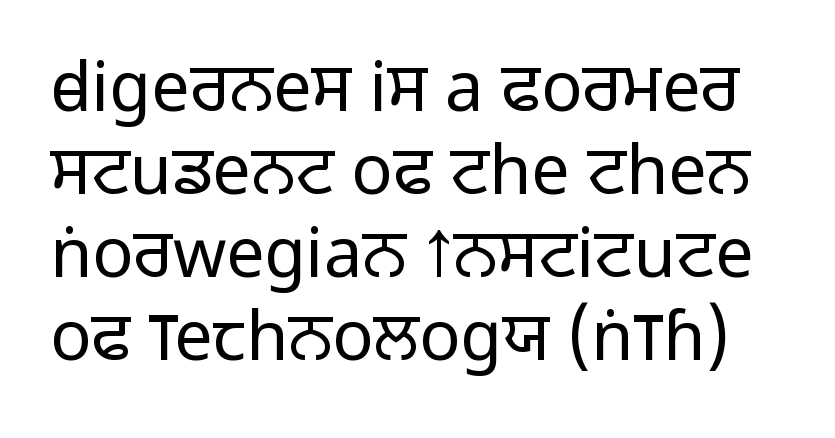
Q: Is the text bold? A: No.
Q: Is the text italic (slanted)? A: No, it is upright.
Q: Is the typeface a serif or a sans-serif typeface? A: Sans-serif.
Q: Is the text underlined? A: No.
Q: Is the spacing between letters normal or unusually wide? A: Normal.
Q: Width (condensed, normal, or wide)? A: Normal.
Q: Stroke contrast? A: Low.
Q: x-height? A: Medium.
Q: Monospaced? A: No.
